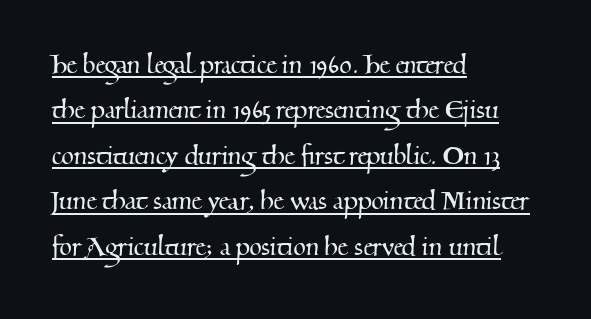
Q: Is the typeface a serif or a sans-serif typeface? A: Serif.
Q: Is the text underlined? A: Yes.
Q: How is the paragraph aligned? A: Left-aligned.
Q: Is the spacing between letters normal or unusually wide? A: Normal.
Q: Is the spacing between lines tight, normal or loose? A: Normal.
Q: Width (condensed, normal, or wide)? A: Normal.
Q: Stroke contrast? A: Medium.
Q: x-height? A: Small.
Q: Monospaced? A: No.
